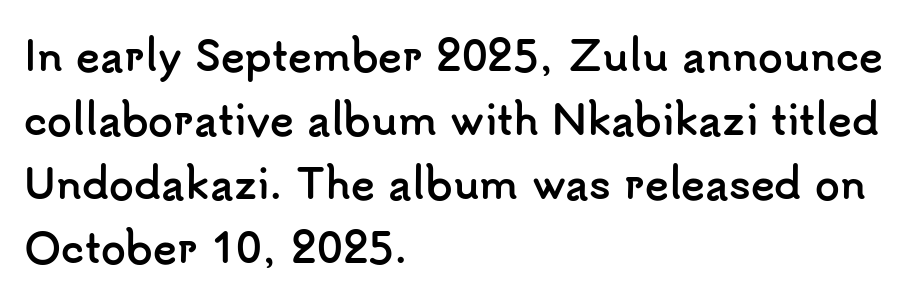
Rule under the text: the space is simply empty. The passage is arranged the way most books set body copy — flush left. The lines sit at an ordinary, default distance from one another. The axis of the letterforms is exactly vertical.
